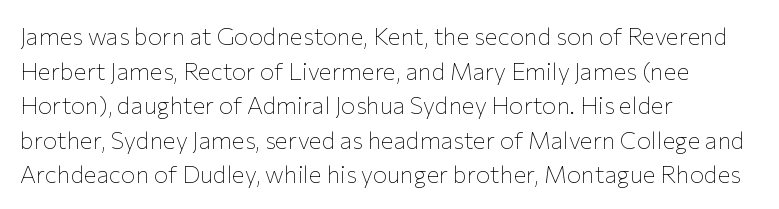
Q: Is the text bold? A: No.
Q: Is the text italic (slanted)? A: No, it is upright.
Q: Is the text underlined? A: No.
Q: How is the paragraph aligned? A: Left-aligned.
Q: Is the spacing between letters normal or unusually wide? A: Normal.
Q: Is the spacing between lines tight, normal or loose? A: Normal.
